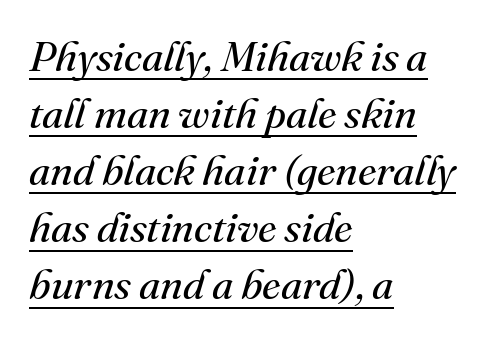
Q: Is the text bold? A: No.
Q: Is the text italic (slanted)? A: Yes, it leans right by about 16 degrees.
Q: Is the typeface a serif or a sans-serif typeface? A: Serif.
Q: Is the text underlined? A: Yes.
Q: How is the paragraph aligned? A: Left-aligned.
Q: Is the spacing between letters normal or unusually wide? A: Normal.
Q: Is the spacing between lines tight, normal or loose? A: Normal.
Q: Width (condensed, normal, or wide)? A: Normal.
Q: Stroke contrast? A: Medium.
Q: x-height? A: Small.
Q: Monospaced? A: No.
